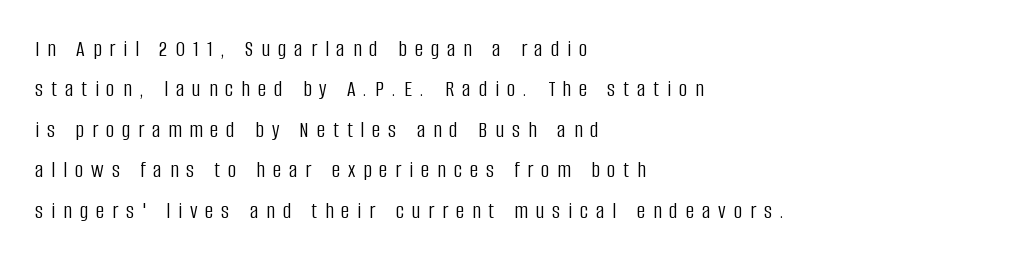
{"italic": "no", "bold": "no", "underline": "no", "align": "left", "line_spacing_ratio": 1.76, "letter_spacing": "wide", "letter_spacing_em": 0.35, "glyph_px": 23}
